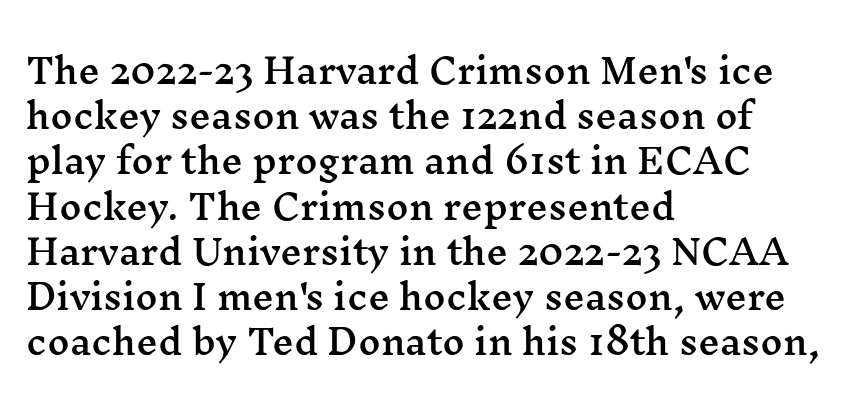
The image shows 34 px wide serif type, upright; set left-aligned, normal line spacing (1.33x), normal letter spacing, not underlined; medium stroke contrast and a medium x-height.
